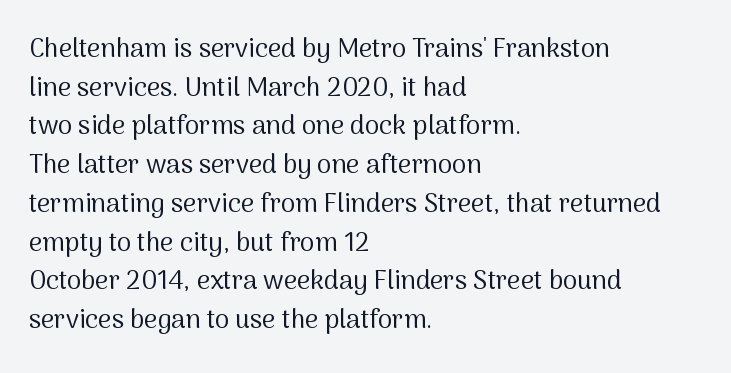
Posture: vertical. The weight tops out at a normal text grade. Words appear dense and cohesive because spacing is normal. If you drew a ruler down the left edge, every line would touch it. Line spacing here is normal. Underline: absent.
